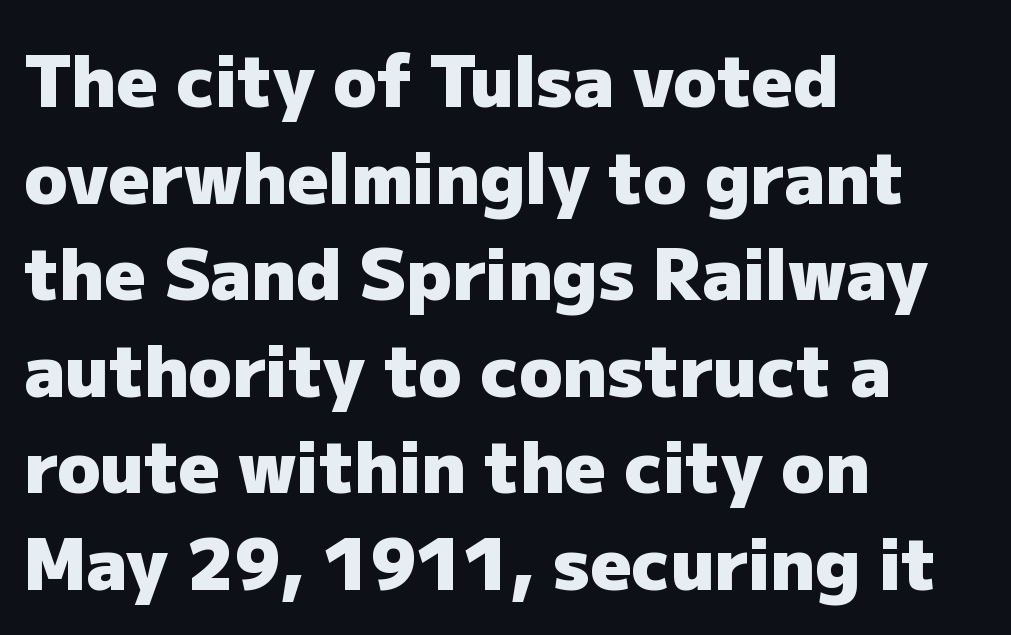
{"serif": "no", "italic": "no", "bold": "yes", "weight": "heavy", "width": "normal", "stroke_contrast": "low", "x_height": "medium", "monospaced": "no", "underline": "no", "align": "left", "line_spacing": "normal", "line_spacing_ratio": 1.36, "letter_spacing": "normal", "letter_spacing_em": 0.0, "glyph_px": 71}
